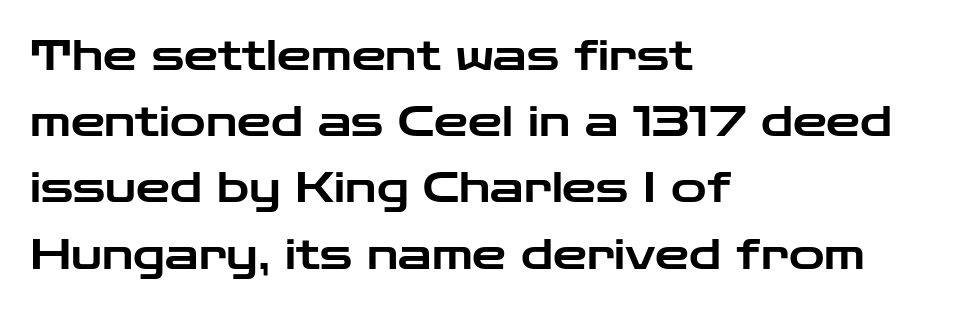
The image shows 43 px wide sans-serif type, upright; set left-aligned, normal line spacing (1.54x), normal letter spacing, not underlined; low stroke contrast and a medium x-height.
